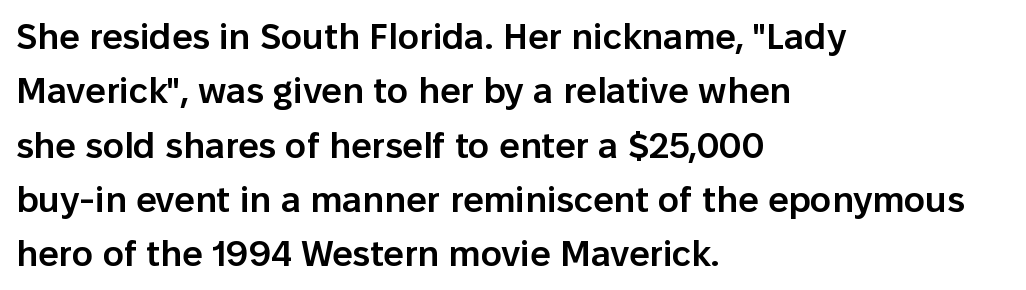
Q: Is the text bold? A: Semi-bold.
Q: Is the text italic (slanted)? A: No, it is upright.
Q: Is the typeface a serif or a sans-serif typeface? A: Sans-serif.
Q: Is the text underlined? A: No.
Q: How is the paragraph aligned? A: Left-aligned.
Q: Is the spacing between letters normal or unusually wide? A: Normal.
Q: Is the spacing between lines tight, normal or loose? A: Normal.
Q: Width (condensed, normal, or wide)? A: Normal.
Q: Stroke contrast? A: Low.
Q: x-height? A: Medium.
Q: Monospaced? A: No.
